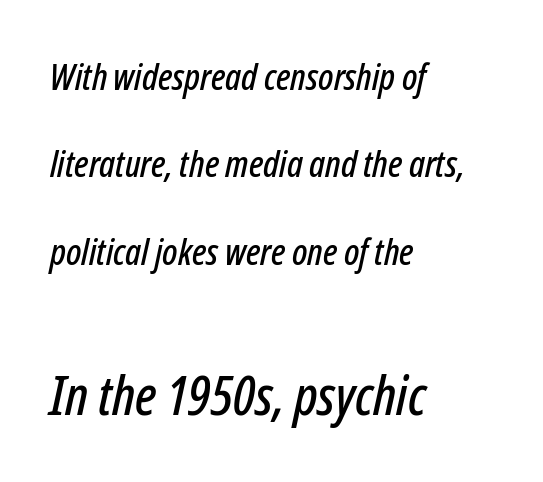
{"italic": "yes", "lean": "right", "slant_degrees": 12, "width": "condensed", "stroke_contrast": "low", "x_height": "medium", "monospaced": "no", "underline": "no", "align": "left", "line_spacing": "loose", "line_spacing_ratio": 2.36, "letter_spacing": "normal", "letter_spacing_em": 0.0, "larger_block": "second", "size_ratio": 1.49, "glyph_px": 55}
